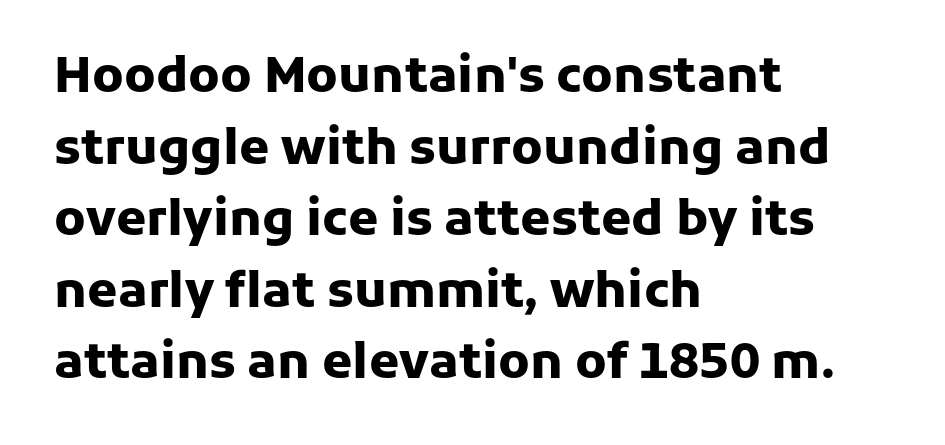
The lettering stays uniformly vertical, giving the passage a roman look. Any mark beneath the type? The region is blank. Do the characters align in a grid? No, the font is proportional. What stands out about the letter spacing? Nothing — it is the standard amount.
